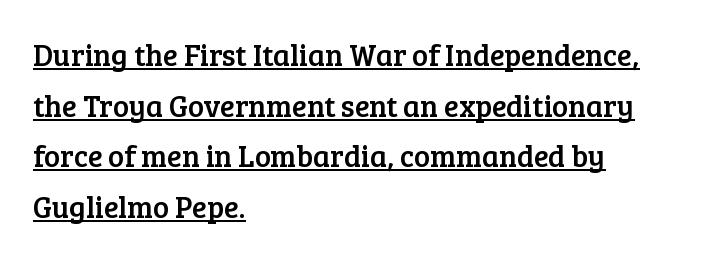
The image shows 30 px serif type, upright; set left-aligned, normal line spacing (1.69x), normal letter spacing, underlined; low stroke contrast and a medium x-height.
